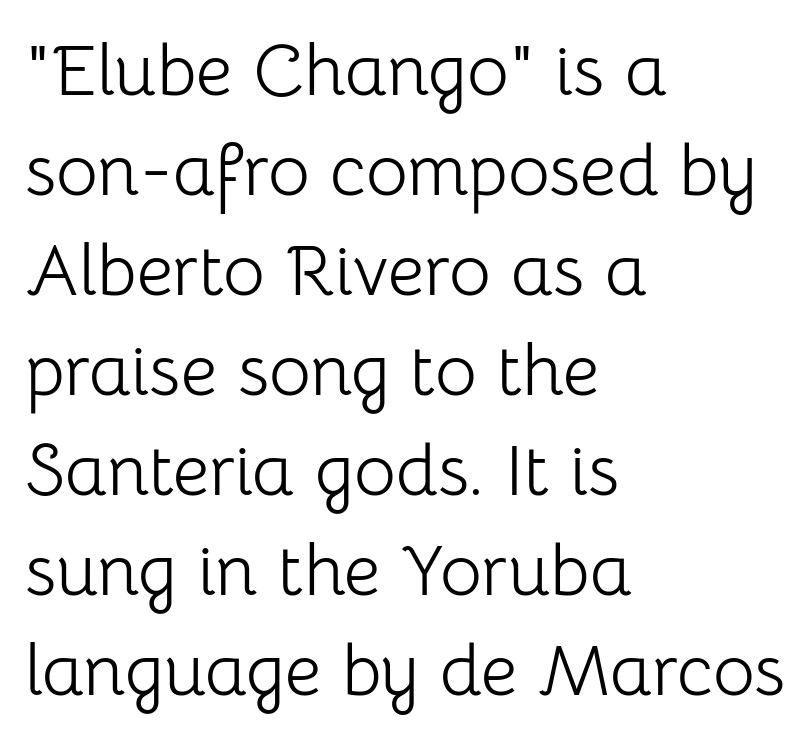
Each letter keeps its own natural width here, so spacing adapts to shape. Compared with a centered layout, this one pins lines to the left instead. Is there much room between lines? A standard amount, neither cramped nor airy. The face looks like a standard text weight, possibly lighter. Caption: standard tracking, unaltered. You can tell from the bare stems that sans-serif type was used.
